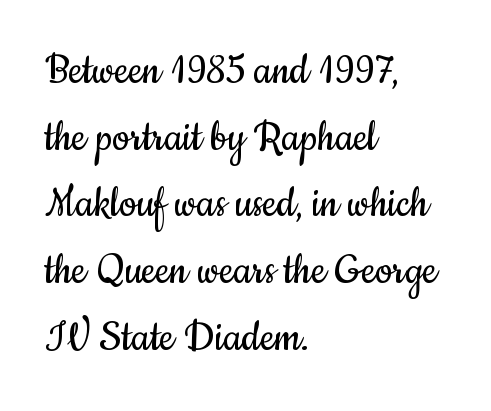
{"serif": "no", "bold": "no", "weight": "regular", "width": "condensed", "stroke_contrast": "low", "x_height": "small", "monospaced": "no", "underline": "no", "align": "left", "line_spacing": "normal", "line_spacing_ratio": 1.39, "letter_spacing": "normal", "letter_spacing_em": 0.0, "glyph_px": 48}
